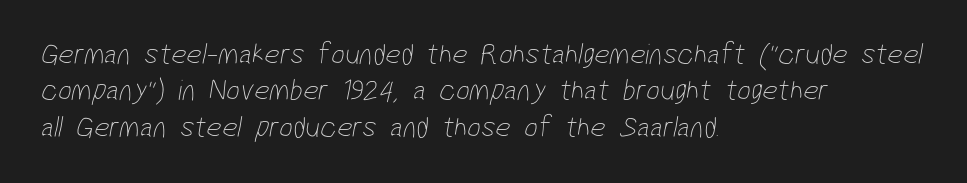
{"serif": "no", "bold": "no", "weight": "thin", "width": "condensed", "stroke_contrast": "low", "x_height": "medium", "monospaced": "no", "underline": "no", "align": "left", "line_spacing_ratio": 1.21, "letter_spacing": "normal", "letter_spacing_em": 0.0, "glyph_px": 30}
